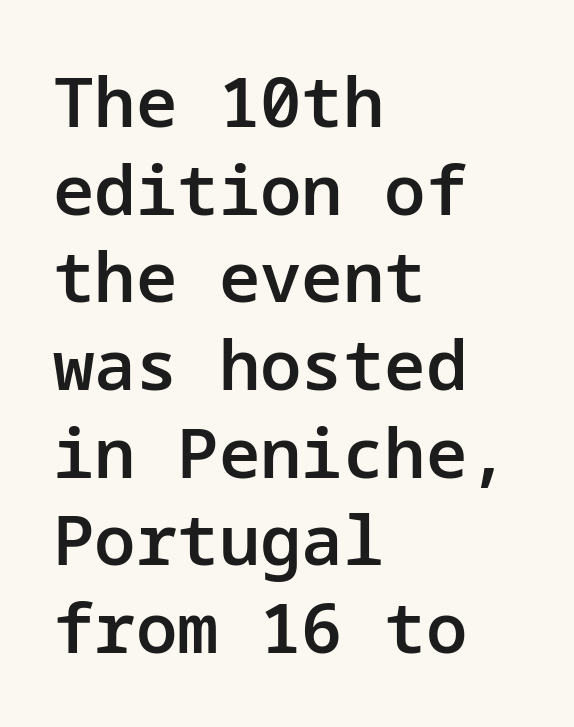
{"serif": "no", "italic": "no", "bold": "semi", "weight": "semibold", "width": "normal", "stroke_contrast": "low", "x_height": "medium", "underline": "no", "align": "left", "line_spacing": "normal", "line_spacing_ratio": 1.27, "letter_spacing": "normal", "letter_spacing_em": 0.0, "glyph_px": 69}
